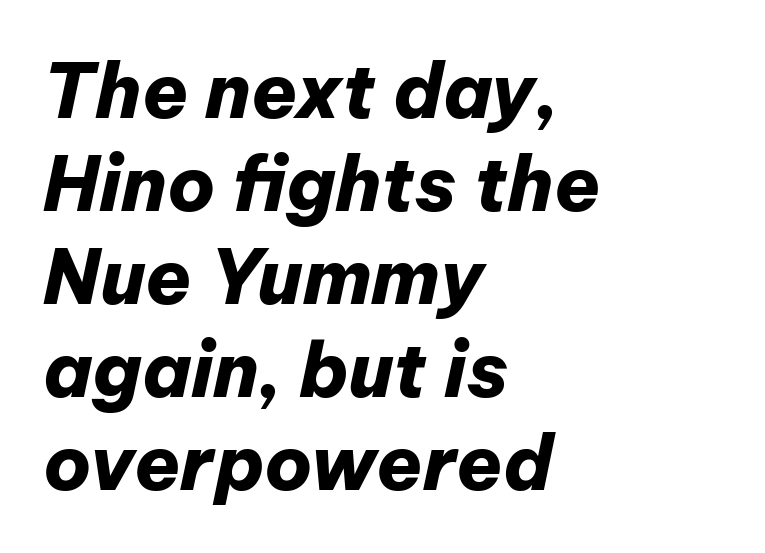
Q: Is the text bold? A: Yes.
Q: Is the text italic (slanted)? A: Yes, it leans right by about 12 degrees.
Q: Is the text underlined? A: No.
Q: How is the paragraph aligned? A: Left-aligned.
Q: Is the spacing between letters normal or unusually wide? A: Normal.
Q: Width (condensed, normal, or wide)? A: Normal.
Q: Stroke contrast? A: Low.
Q: x-height? A: Medium.
Q: Monospaced? A: No.
